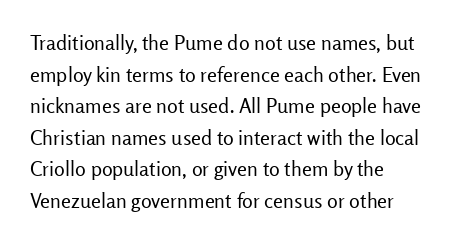
The image shows 20 px text type, upright; set left-aligned, normal line spacing (1.58x), normal letter spacing, not underlined.
